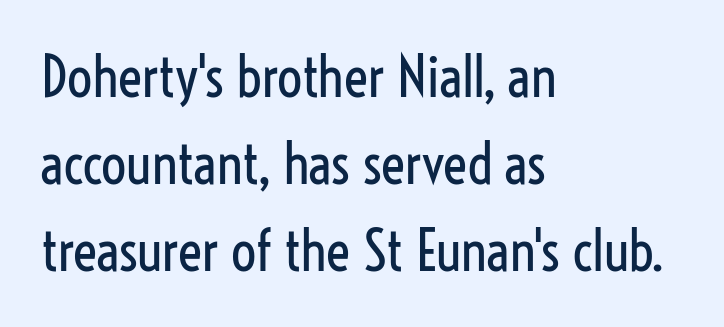
All the whitespace from short lines collects on the right. Rule under the text: the space is simply empty. In terms of posture, this sample is upright. One glance says typical: line gaps are just what's usual. No chunkiness to these letters — they're not bold. The face used here is rendered with its standard letterfit.
